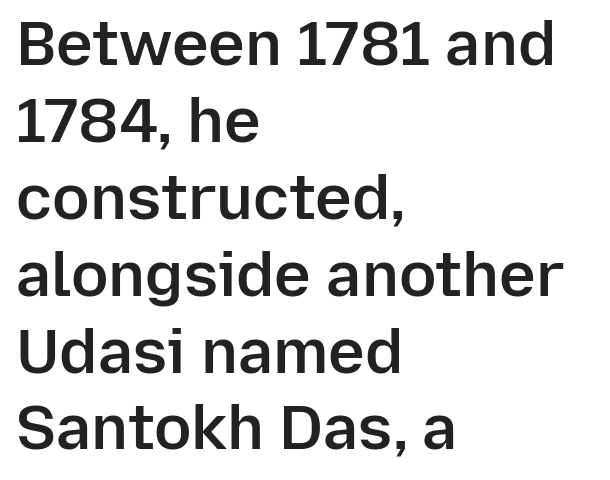
Q: Is the text bold? A: Semi-bold.
Q: Is the text italic (slanted)? A: No, it is upright.
Q: Is the typeface a serif or a sans-serif typeface? A: Sans-serif.
Q: Is the text underlined? A: No.
Q: How is the paragraph aligned? A: Left-aligned.
Q: Is the spacing between letters normal or unusually wide? A: Normal.
Q: Width (condensed, normal, or wide)? A: Normal.
Q: Stroke contrast? A: Low.
Q: x-height? A: Medium.
Q: Monospaced? A: No.
